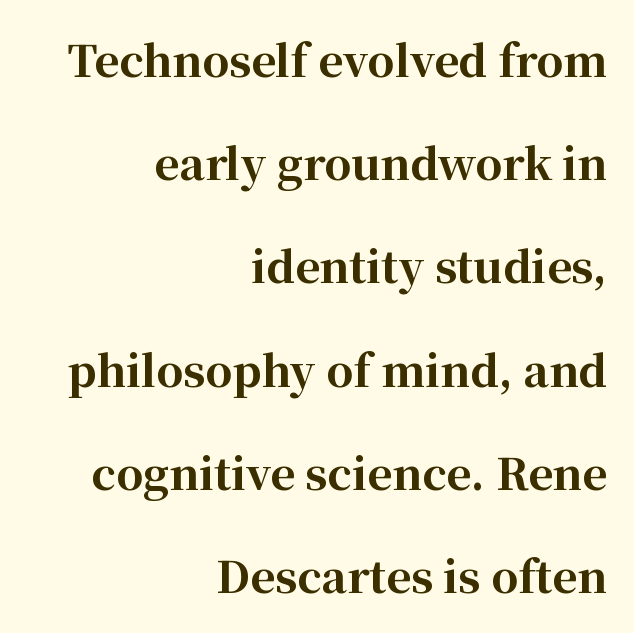
{"serif": "yes", "italic": "no", "bold": "yes", "weight": "bold", "width": "normal", "stroke_contrast": "high", "x_height": "medium", "monospaced": "no", "underline": "no", "align": "right", "line_spacing": "loose", "line_spacing_ratio": 2.4, "letter_spacing": "normal", "letter_spacing_em": 0.0, "glyph_px": 43}
